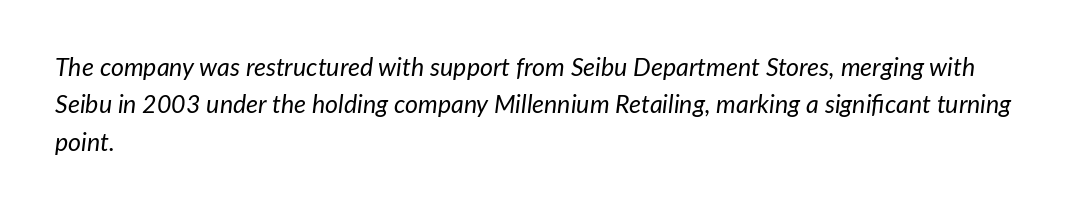
Q: Is the text bold? A: No.
Q: Is the text italic (slanted)? A: Yes, it leans right by about 7 degrees.
Q: Is the text underlined? A: No.
Q: How is the paragraph aligned? A: Left-aligned.
Q: Is the spacing between letters normal or unusually wide? A: Normal.
Q: Is the spacing between lines tight, normal or loose? A: Normal.
